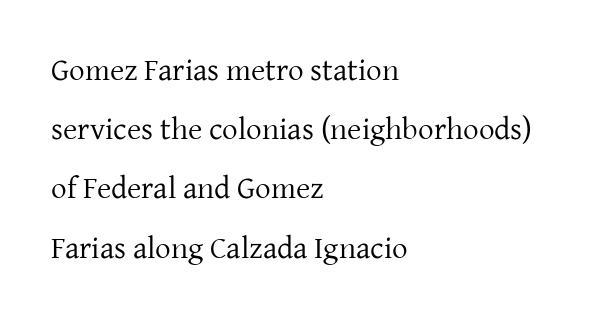
The image shows 31 px regular-weight serif type, upright; set left-aligned, loose line spacing (1.91x), normal letter spacing, not underlined; low stroke contrast and a medium x-height.
